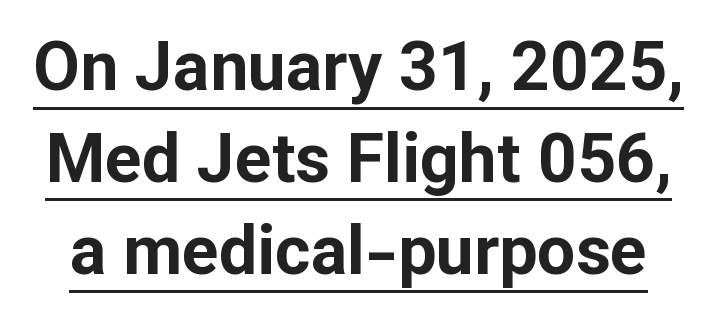
{"serif": "no", "italic": "no", "bold": "yes", "weight": "bold", "width": "normal", "stroke_contrast": "low", "x_height": "medium", "monospaced": "no", "underline": "yes", "line_spacing": "normal", "line_spacing_ratio": 1.35, "letter_spacing": "normal", "letter_spacing_em": 0.0, "glyph_px": 68}
